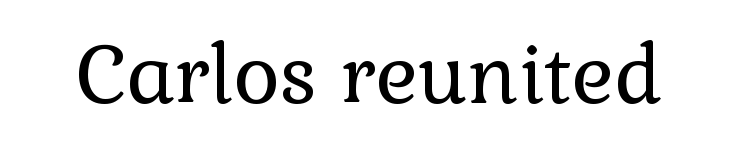
Q: Is the text bold? A: No.
Q: Is the text italic (slanted)? A: No, it is upright.
Q: Is the typeface a serif or a sans-serif typeface? A: Serif.
Q: Is the text underlined? A: No.
Q: Is the spacing between letters normal or unusually wide? A: Normal.
Q: Width (condensed, normal, or wide)? A: Normal.
Q: Stroke contrast? A: Low.
Q: x-height? A: Medium.
Q: Monospaced? A: No.
